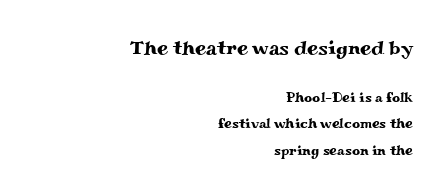
Italic? Not at all — the glyphs are vertical. Is the letter spacing exaggerated? No — it looks like the ordinary default. The more generous point size was reserved for the upper chunk. Type without underlining. Layout note: lines flush right.
